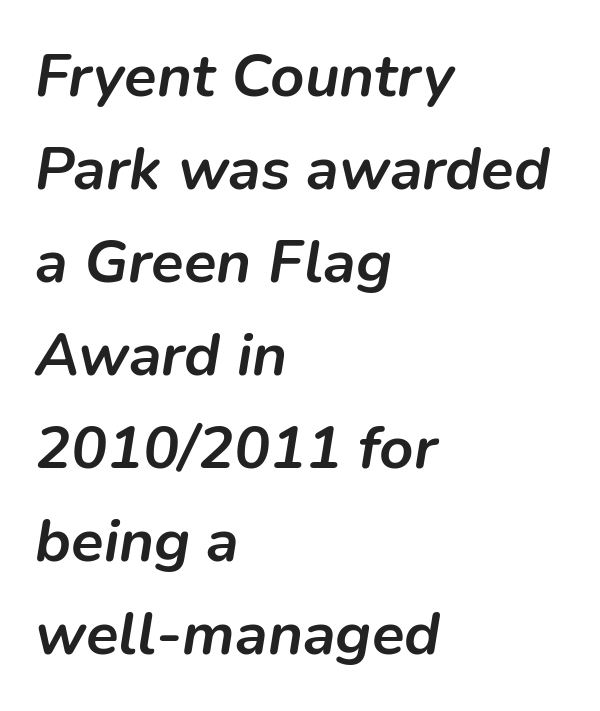
{"italic": "yes", "lean": "right", "slant_degrees": 9, "bold": "yes", "weight": "semibold", "width": "normal", "stroke_contrast": "low", "x_height": "medium", "monospaced": "no", "underline": "no", "align": "left", "line_spacing": "normal", "line_spacing_ratio": 1.55, "letter_spacing": "normal", "letter_spacing_em": 0.0, "glyph_px": 60}
